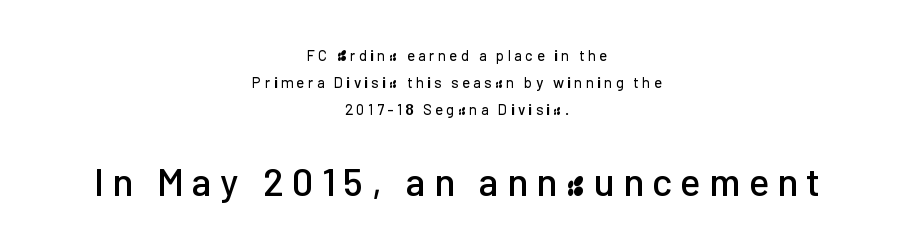
{"serif": "no", "italic": "no", "width": "normal", "stroke_contrast": "low", "x_height": "medium", "monospaced": "no", "underline": "no", "align": "center", "line_spacing_ratio": 1.81, "letter_spacing": "wide", "letter_spacing_em": 0.22, "larger_block": "second", "size_ratio": 2.53, "glyph_px": 38}
